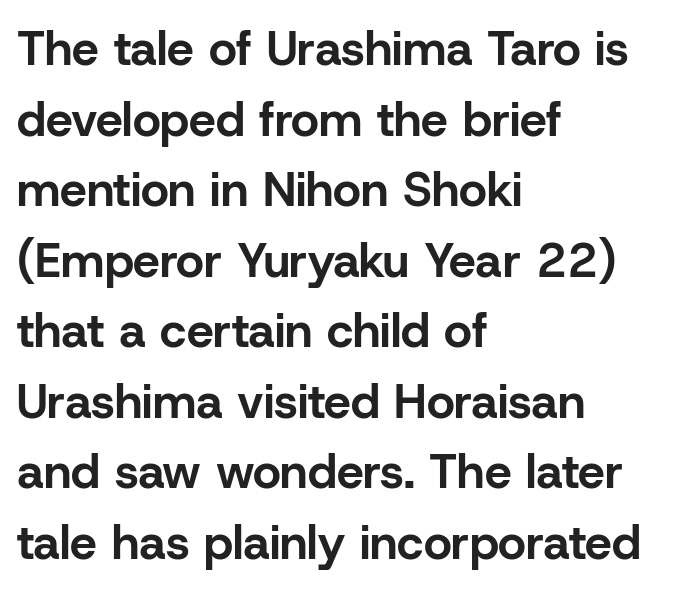
Q: Is the text bold? A: Yes.
Q: Is the text italic (slanted)? A: No, it is upright.
Q: Is the typeface a serif or a sans-serif typeface? A: Sans-serif.
Q: Is the text underlined? A: No.
Q: How is the paragraph aligned? A: Left-aligned.
Q: Is the spacing between letters normal or unusually wide? A: Normal.
Q: Is the spacing between lines tight, normal or loose? A: Normal.
Q: Width (condensed, normal, or wide)? A: Normal.
Q: Stroke contrast? A: Low.
Q: x-height? A: Medium.
Q: Monospaced? A: No.
